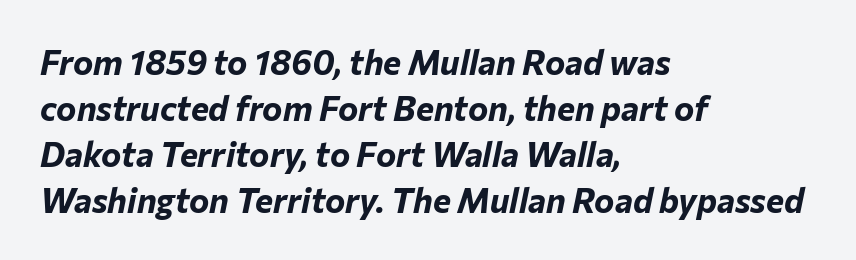
Q: Is the text bold? A: Yes.
Q: Is the text italic (slanted)? A: Yes, it leans right by about 12 degrees.
Q: Is the text underlined? A: No.
Q: How is the paragraph aligned? A: Left-aligned.
Q: Is the spacing between letters normal or unusually wide? A: Normal.
Q: Is the spacing between lines tight, normal or loose? A: Normal.
Q: Width (condensed, normal, or wide)? A: Normal.
Q: Stroke contrast? A: Low.
Q: x-height? A: Medium.
Q: Monospaced? A: No.
